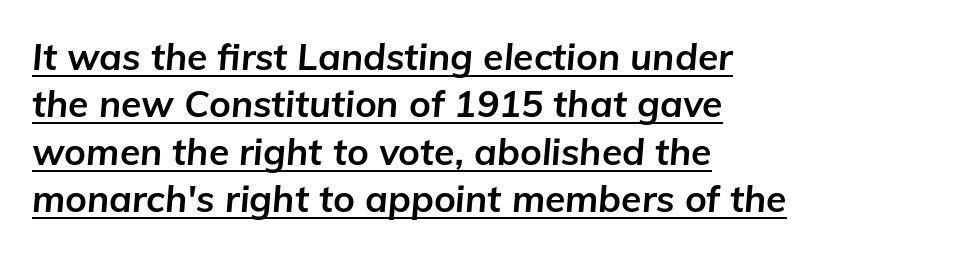
{"italic": "yes", "lean": "right", "slant_degrees": 5, "bold": "yes", "weight": "bold", "width": "normal", "stroke_contrast": "low", "x_height": "medium", "monospaced": "no", "underline": "yes", "align": "left", "line_spacing": "normal", "line_spacing_ratio": 1.28, "letter_spacing": "normal", "letter_spacing_em": 0.0, "glyph_px": 37}
